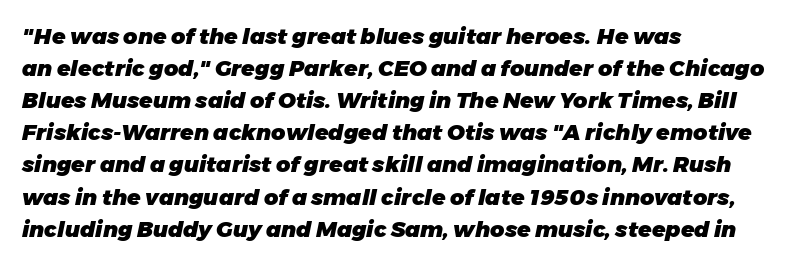
As a designer I'd log this as weight 700, bold. Each word holds together tightly as a unit, with standard inter-letter gaps. Whoever set this chose a conventional vertical rhythm. Emphasis-style slanted type is in use.
